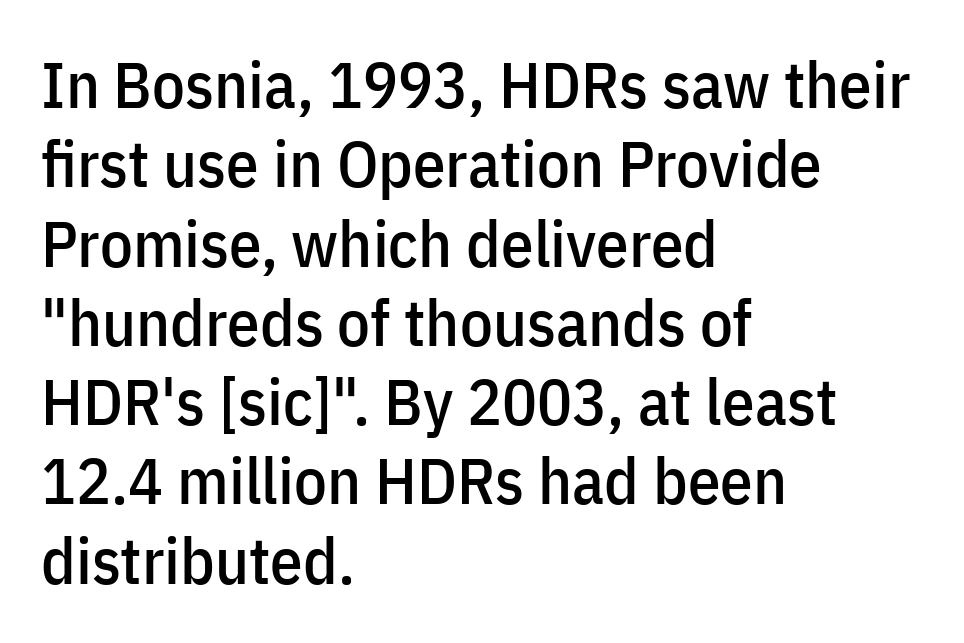
Q: Is the text italic (slanted)? A: No, it is upright.
Q: Is the typeface a serif or a sans-serif typeface? A: Sans-serif.
Q: Is the text underlined? A: No.
Q: How is the paragraph aligned? A: Left-aligned.
Q: Is the spacing between letters normal or unusually wide? A: Normal.
Q: Width (condensed, normal, or wide)? A: Condensed.
Q: Stroke contrast? A: Low.
Q: x-height? A: Medium.
Q: Monospaced? A: No.
